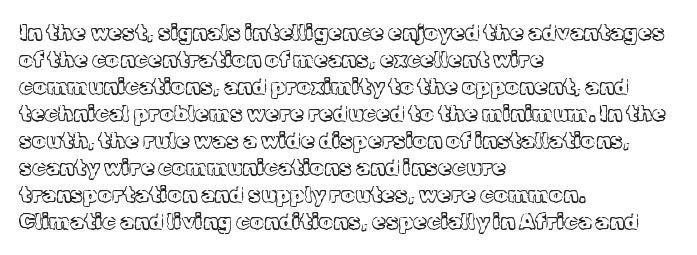
Beneath every word, the page is bare. The lettering holds an erect, upright posture throughout. Caption: face not bold, strokes unweighted. The gaps between neighbouring characters are ordinary and unremarkable.
